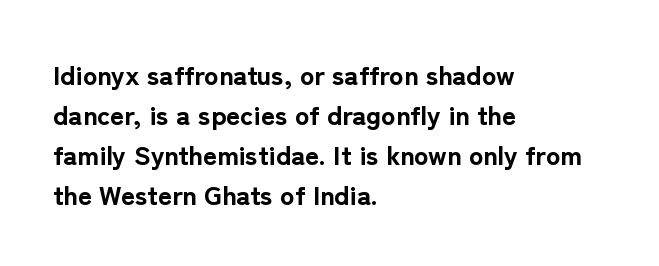
Q: Is the text bold? A: Yes.
Q: Is the text italic (slanted)? A: No, it is upright.
Q: Is the text underlined? A: No.
Q: How is the paragraph aligned? A: Left-aligned.
Q: Is the spacing between letters normal or unusually wide? A: Normal.
Q: Is the spacing between lines tight, normal or loose? A: Normal.
